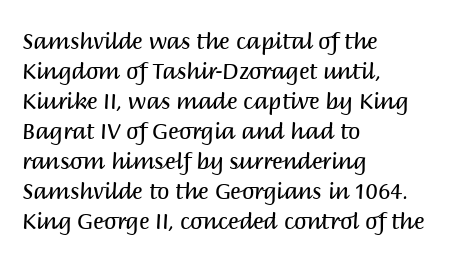
The image shows 22 px text type; set left-aligned, normal line spacing (1.36x), normal letter spacing, not underlined.
